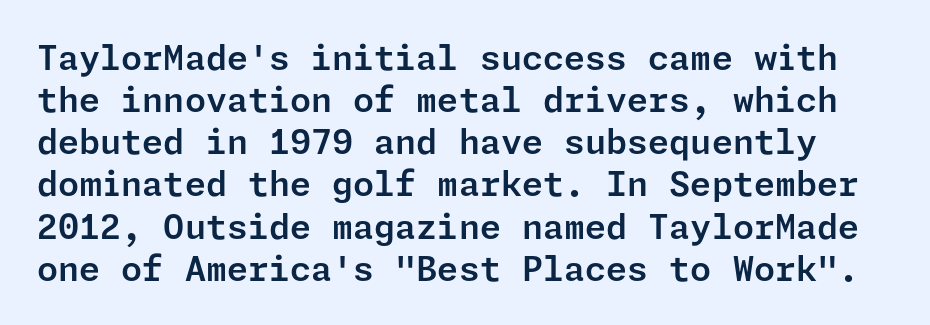
{"serif": "no", "italic": "no", "width": "normal", "stroke_contrast": "low", "x_height": "medium", "underline": "no", "line_spacing_ratio": 1.24, "letter_spacing": "normal", "letter_spacing_em": 0.0, "glyph_px": 34}
